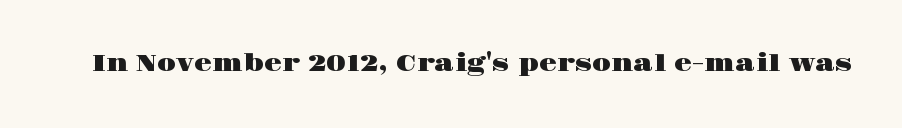
The image shows 23 px text type, upright; set normal letter spacing, not underlined.
